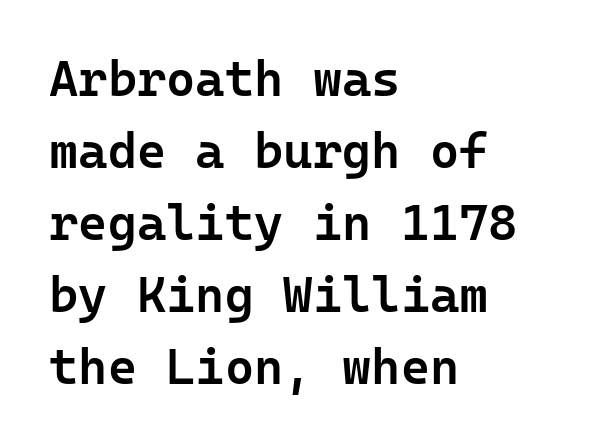
{"serif": "no", "italic": "no", "bold": "semi", "weight": "semibold", "width": "normal", "stroke_contrast": "low", "x_height": "medium", "underline": "no", "align": "left", "line_spacing": "normal", "line_spacing_ratio": 1.44, "letter_spacing": "normal", "letter_spacing_em": 0.0, "glyph_px": 50}
